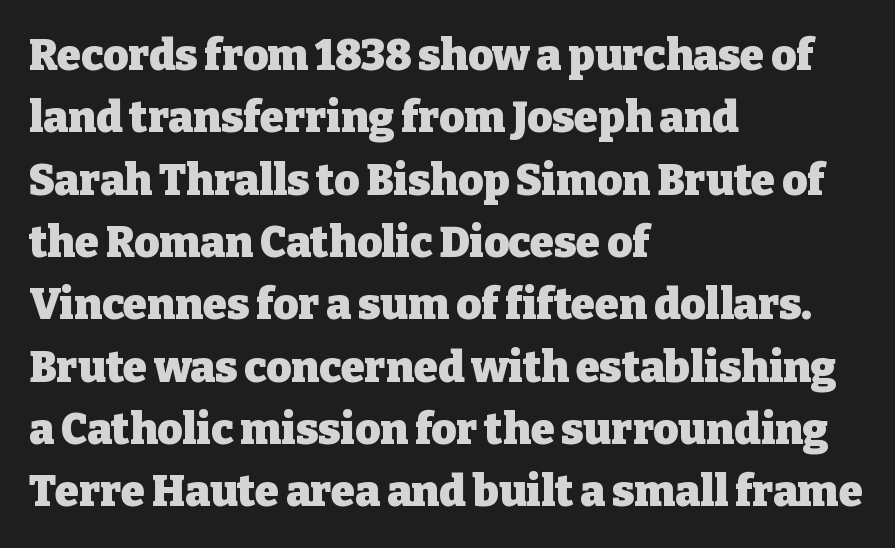
{"serif": "yes", "italic": "no", "bold": "yes", "weight": "heavy", "width": "normal", "stroke_contrast": "low", "x_height": "medium", "monospaced": "no", "underline": "no", "align": "left", "line_spacing": "normal", "line_spacing_ratio": 1.45, "letter_spacing": "normal", "letter_spacing_em": 0.0, "glyph_px": 43}
